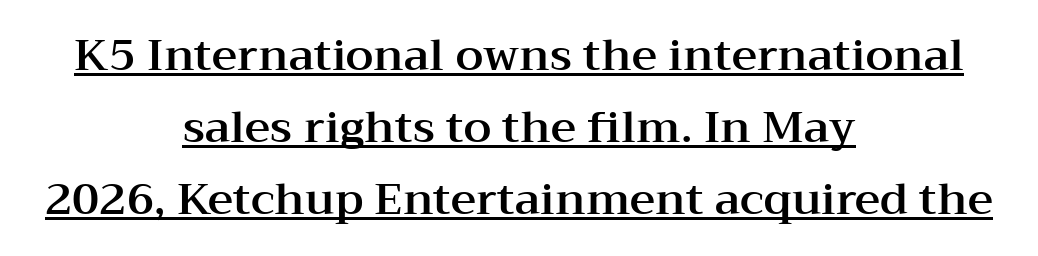
The image shows 44 px wide serif type, upright; set centered, normal line spacing (1.64x), normal letter spacing, underlined; medium stroke contrast and a medium x-height.
